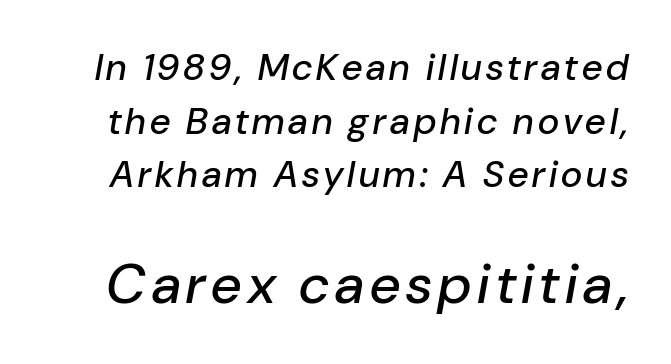
The image shows 55 px text type, italic (leaning right); set normal line spacing (1.45x), not underlined; the second (bottom) block is 1.49x larger; low stroke contrast and a medium x-height.
